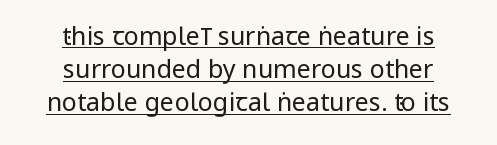
The image shows 25 px text type, upright; set centered, normal line spacing (1.33x), normal letter spacing, underlined.
